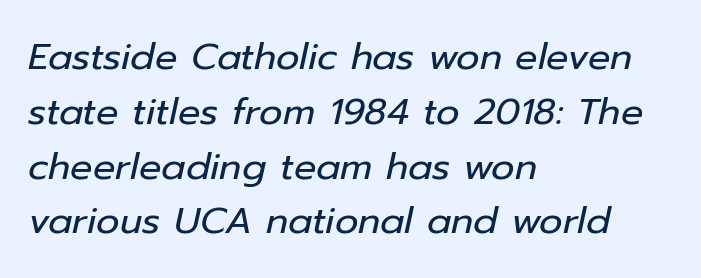
A student would call this left alignment; a typographer would say flush left, rag right. On a weight scale, this lands at 450 or below. The baseline area is clear. You could not count columns in this text — the font is proportionally spaced. Style check: oblique. Successive baselines arrive at the customary interval.
